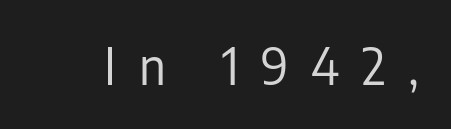
Q: Is the text bold? A: No.
Q: Is the text italic (slanted)? A: No, it is upright.
Q: Is the typeface a serif or a sans-serif typeface? A: Sans-serif.
Q: Is the text underlined? A: No.
Q: Is the spacing between letters normal or unusually wide? A: Unusually wide.
Q: Width (condensed, normal, or wide)? A: Condensed.
Q: Stroke contrast? A: Low.
Q: x-height? A: Medium.
Q: Monospaced? A: No.
